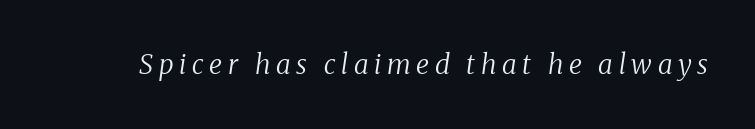
The foot of each line stays bare and open. The typography opts for an oblique posture over an upright one. Tracking here is generous; glyphs stand well apart from one another. Is the stroke heavy? The answer is a plain regular-or-lighter.
